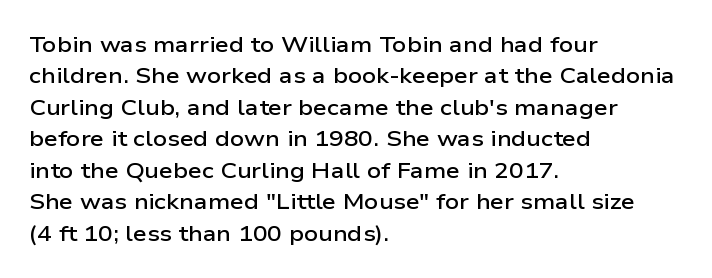
{"italic": "no", "bold": "semi", "underline": "no", "align": "left", "line_spacing": "normal", "line_spacing_ratio": 1.43, "letter_spacing": "normal", "letter_spacing_em": 0.0, "glyph_px": 22}
